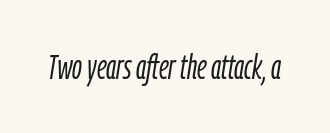
The image shows 34 px light, condensed type, italic (leaning right); set normal letter spacing, not underlined; low stroke contrast and a medium x-height.
